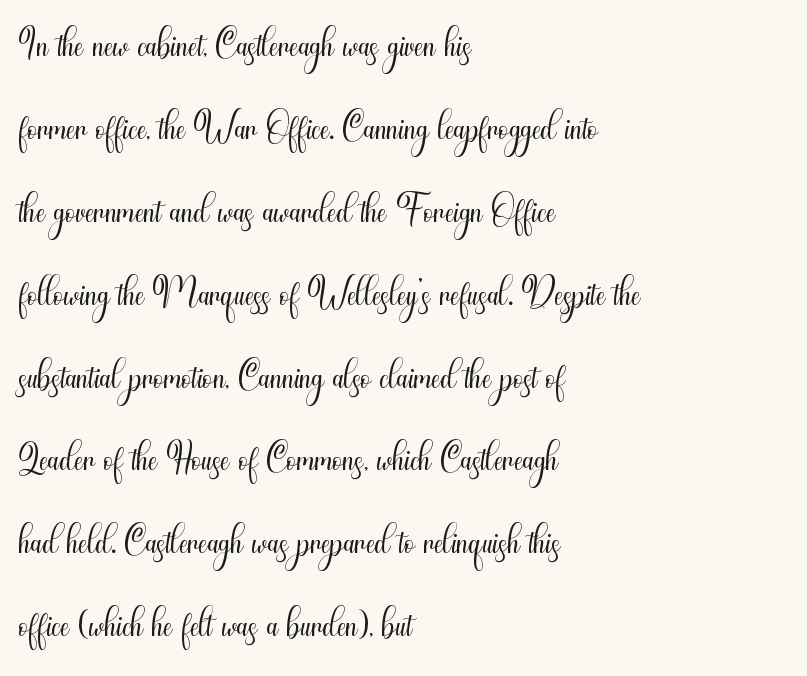
{"serif": "no", "bold": "no", "weight": "light", "width": "condensed", "stroke_contrast": "medium", "x_height": "small", "monospaced": "no", "underline": "no", "align": "left", "line_spacing": "normal", "line_spacing_ratio": 1.48, "letter_spacing": "normal", "letter_spacing_em": 0.0, "glyph_px": 56}
